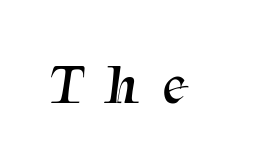
Q: Is the text bold? A: No.
Q: Is the typeface a serif or a sans-serif typeface? A: Serif.
Q: Is the text underlined? A: No.
Q: Is the spacing between letters normal or unusually wide? A: Unusually wide.
Q: Width (condensed, normal, or wide)? A: Normal.
Q: Stroke contrast? A: Medium.
Q: x-height? A: Medium.
Q: Monospaced? A: No.
